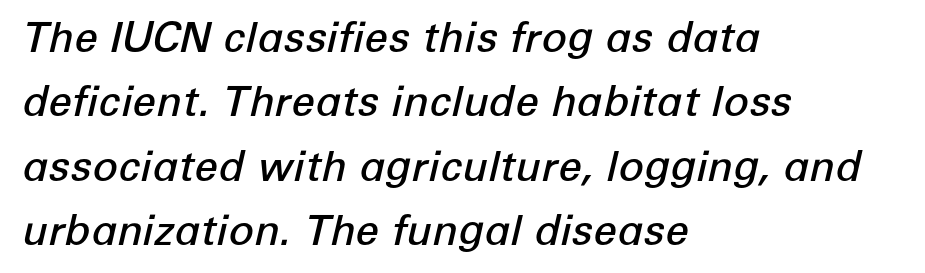
The space beneath each line is pristine and unruled. How heavy is the stroke? Medium-heavy — a semibold, shy of bold. The rag falls on the right side of this text block. What stands out about the letter spacing? Nothing — it is the standard amount. The lettering tilts uniformly, giving the passage an italic look.
